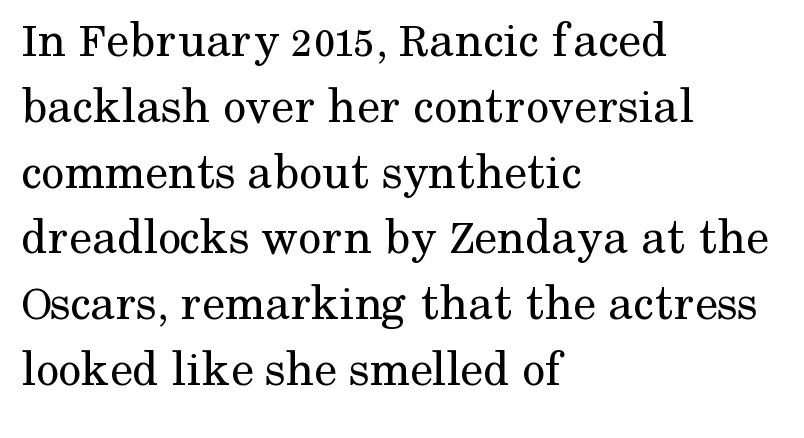
Q: Is the text bold? A: No.
Q: Is the text italic (slanted)? A: No, it is upright.
Q: Is the typeface a serif or a sans-serif typeface? A: Serif.
Q: Is the text underlined? A: No.
Q: How is the paragraph aligned? A: Left-aligned.
Q: Is the spacing between letters normal or unusually wide? A: Normal.
Q: Is the spacing between lines tight, normal or loose? A: Normal.
Q: Width (condensed, normal, or wide)? A: Normal.
Q: Stroke contrast? A: Medium.
Q: x-height? A: Medium.
Q: Monospaced? A: No.
